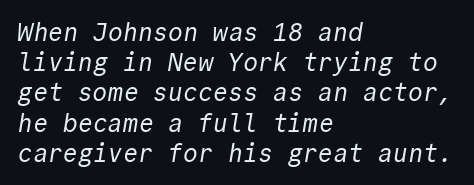
{"bold": "no", "underline": "no", "align": "left", "line_spacing_ratio": 1.21, "letter_spacing": "normal", "letter_spacing_em": 0.0, "glyph_px": 25}
